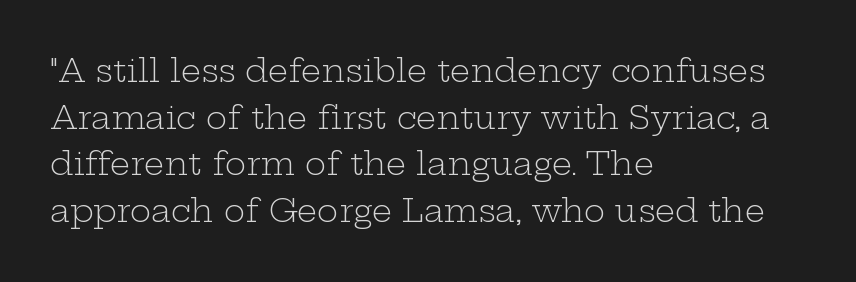
Q: Is the text bold? A: No.
Q: Is the text italic (slanted)? A: No, it is upright.
Q: Is the typeface a serif or a sans-serif typeface? A: Serif.
Q: Is the text underlined? A: No.
Q: How is the paragraph aligned? A: Left-aligned.
Q: Is the spacing between letters normal or unusually wide? A: Normal.
Q: Is the spacing between lines tight, normal or loose? A: Normal.
Q: Width (condensed, normal, or wide)? A: Wide.
Q: Stroke contrast? A: Low.
Q: x-height? A: Medium.
Q: Monospaced? A: No.
